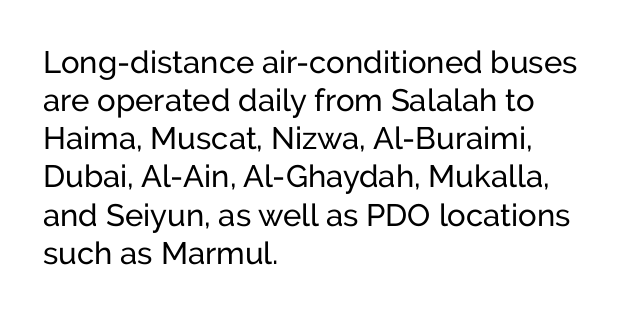
{"serif": "no", "italic": "no", "bold": "no", "weight": "regular", "width": "normal", "stroke_contrast": "low", "x_height": "medium", "monospaced": "no", "underline": "no", "align": "left", "line_spacing_ratio": 1.23, "letter_spacing": "normal", "letter_spacing_em": 0.0, "glyph_px": 31}
